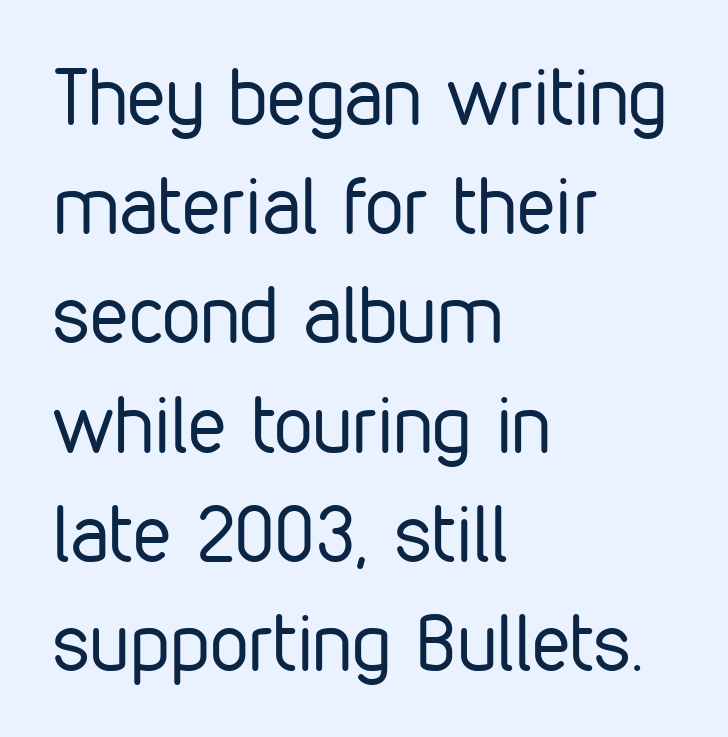
This sample uses an upright cut, with every glyph sitting square on the baseline. The letters advance in unequal steps, a hallmark of proportional type. The string is rendered with underlining switched off. Line spacing here is normal.
